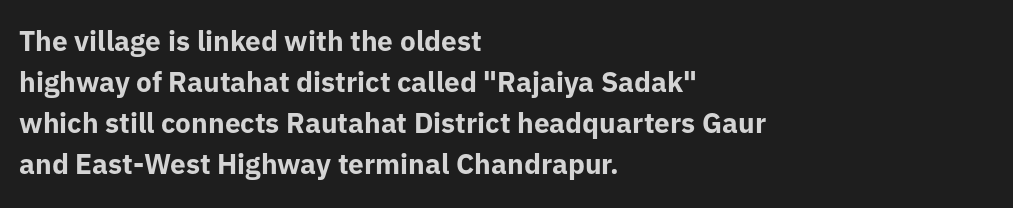
Q: Is the text bold? A: Yes.
Q: Is the text italic (slanted)? A: No, it is upright.
Q: Is the typeface a serif or a sans-serif typeface? A: Sans-serif.
Q: Is the text underlined? A: No.
Q: How is the paragraph aligned? A: Left-aligned.
Q: Is the spacing between letters normal or unusually wide? A: Normal.
Q: Is the spacing between lines tight, normal or loose? A: Normal.
Q: Width (condensed, normal, or wide)? A: Normal.
Q: Stroke contrast? A: Low.
Q: x-height? A: Medium.
Q: Monospaced? A: No.
